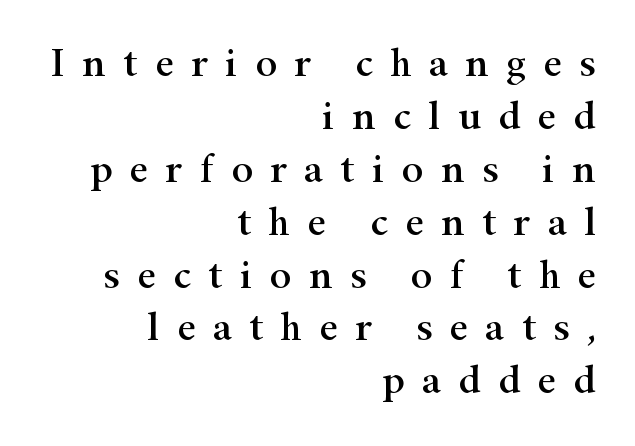
Q: Is the text italic (slanted)? A: No, it is upright.
Q: Is the typeface a serif or a sans-serif typeface? A: Serif.
Q: Is the text underlined? A: No.
Q: How is the paragraph aligned? A: Right-aligned.
Q: Is the spacing between letters normal or unusually wide? A: Unusually wide.
Q: Is the spacing between lines tight, normal or loose? A: Normal.
Q: Width (condensed, normal, or wide)? A: Wide.
Q: Stroke contrast? A: High.
Q: x-height? A: Small.
Q: Monospaced? A: No.
